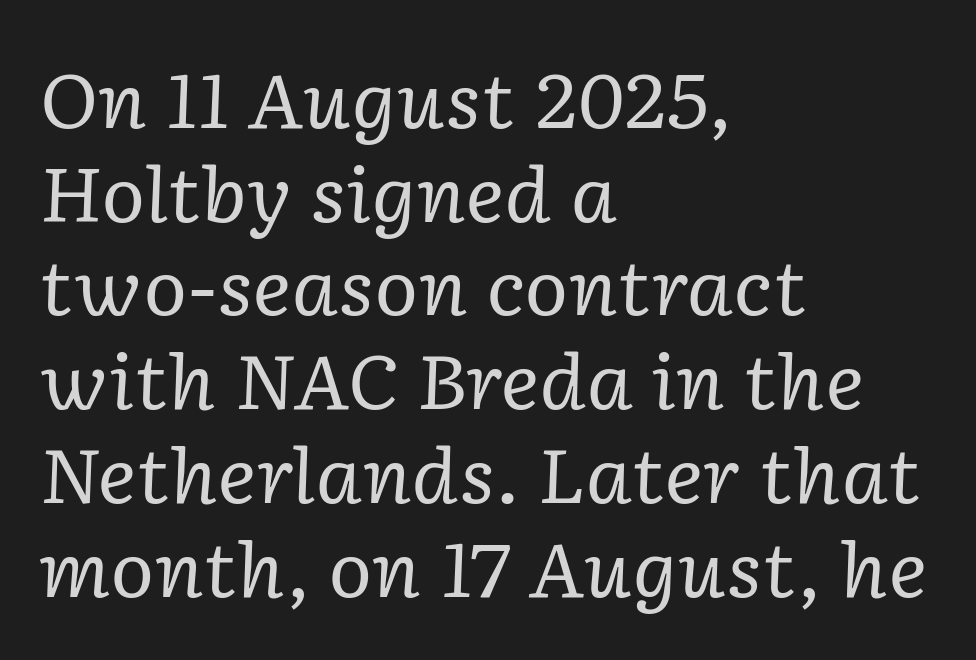
Q: Is the text bold? A: No.
Q: Is the text italic (slanted)? A: Yes, it leans right by about 2 degrees.
Q: Is the typeface a serif or a sans-serif typeface? A: Serif.
Q: Is the text underlined? A: No.
Q: How is the paragraph aligned? A: Left-aligned.
Q: Is the spacing between letters normal or unusually wide? A: Normal.
Q: Is the spacing between lines tight, normal or loose? A: Normal.
Q: Width (condensed, normal, or wide)? A: Normal.
Q: Stroke contrast? A: Low.
Q: x-height? A: Medium.
Q: Monospaced? A: No.
